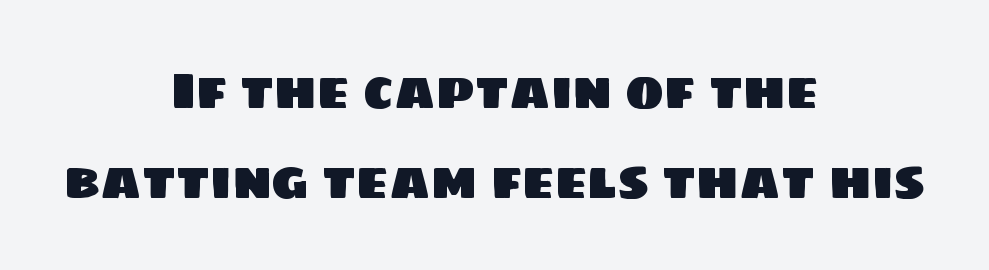
{"serif": "no", "width": "normal", "stroke_contrast": "low", "x_height": "large", "monospaced": "no", "underline": "no", "align": "center", "line_spacing_ratio": 1.73, "letter_spacing": "normal", "letter_spacing_em": 0.0, "glyph_px": 52}
